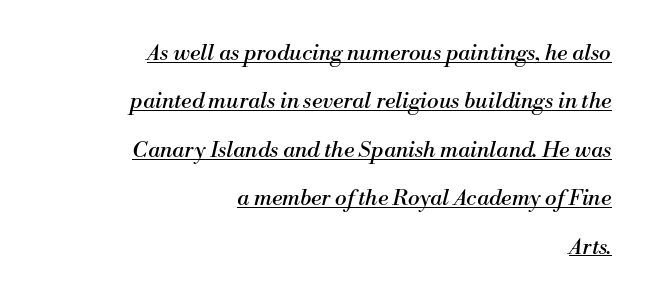
Slant detected: the letters are inclined. Alignment: flush right. Horizontal bands of white between lines are thick stripes. Stroke thickness stays within the range of a standard reading face or lighter.
